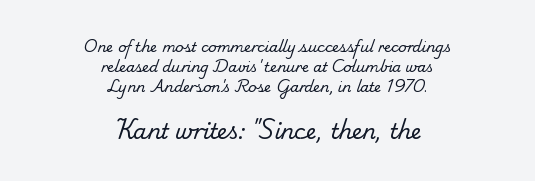
Q: Is the text bold? A: No.
Q: Is the text underlined? A: No.
Q: How is the paragraph aligned? A: Centered.
Q: Is the spacing between letters normal or unusually wide? A: Normal.
Q: Is the spacing between lines tight, normal or loose? A: Normal.
Q: Which block of text is set in a larger size, the first (top) or the second (bottom)? A: The second (bottom) one.
